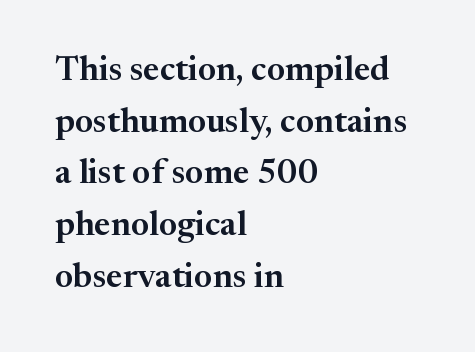
These lines keep a tight, regular rhythm from letter to letter. One-word summary of the alignment: left. The space beneath each line is pristine and unruled. The passage shown stacks its lines at a standard gap. The axis of the letterforms is exactly vertical.
